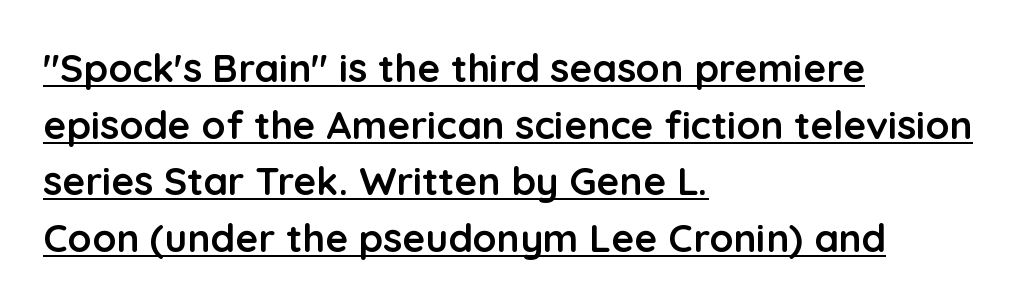
Q: Is the text bold? A: Yes.
Q: Is the text italic (slanted)? A: No, it is upright.
Q: Is the typeface a serif or a sans-serif typeface? A: Sans-serif.
Q: Is the text underlined? A: Yes.
Q: How is the paragraph aligned? A: Left-aligned.
Q: Is the spacing between letters normal or unusually wide? A: Normal.
Q: Is the spacing between lines tight, normal or loose? A: Normal.
Q: Width (condensed, normal, or wide)? A: Normal.
Q: Stroke contrast? A: Low.
Q: x-height? A: Medium.
Q: Monospaced? A: No.
